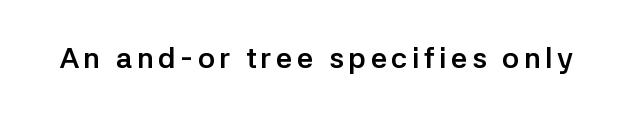
Q: Is the text bold? A: Yes.
Q: Is the text italic (slanted)? A: No, it is upright.
Q: Is the typeface a serif or a sans-serif typeface? A: Sans-serif.
Q: Is the text underlined? A: No.
Q: Width (condensed, normal, or wide)? A: Normal.
Q: Stroke contrast? A: Low.
Q: x-height? A: Medium.
Q: Monospaced? A: No.
